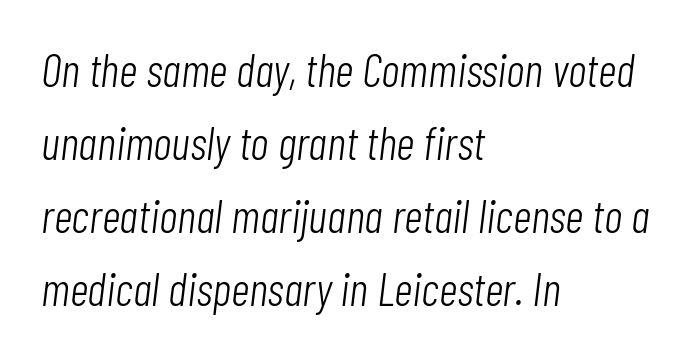
The image shows 46 px light, condensed type, italic (leaning right); set left-aligned, normal line spacing (1.59x), normal letter spacing, not underlined; low stroke contrast and a medium x-height.
